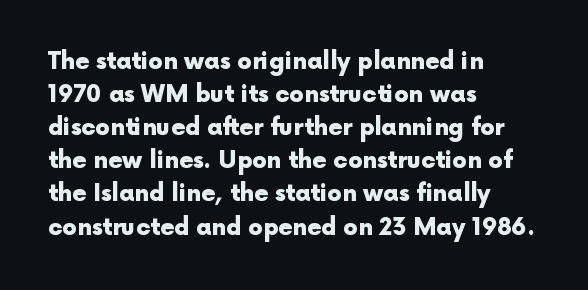
{"italic": "no", "bold": "yes", "underline": "no", "align": "left", "line_spacing": "normal", "line_spacing_ratio": 1.44, "letter_spacing": "normal", "letter_spacing_em": 0.0, "glyph_px": 23}
